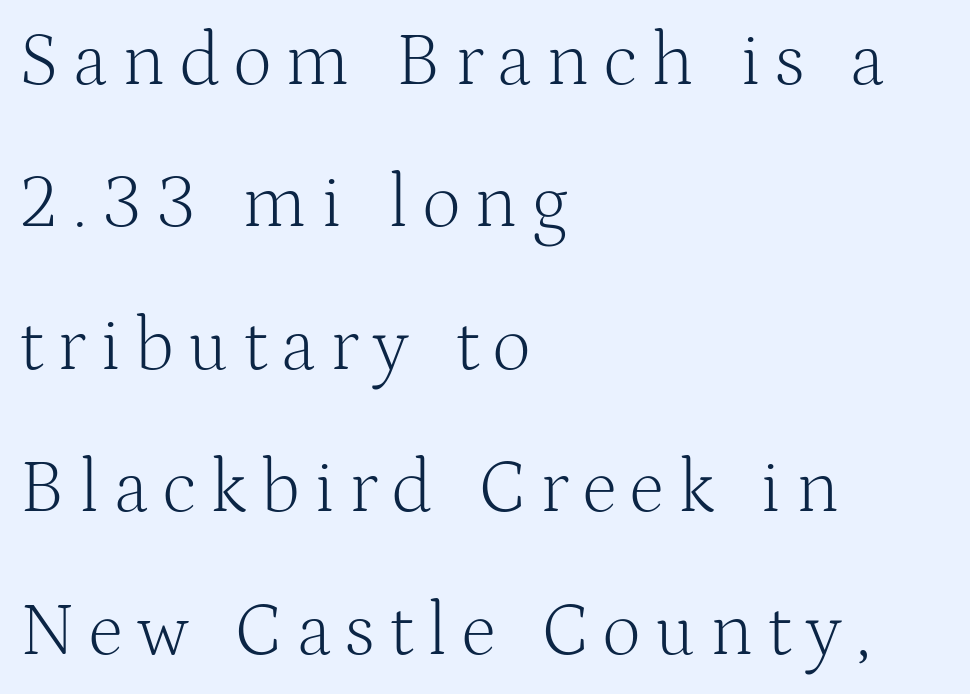
Q: Is the text bold? A: No.
Q: Is the text italic (slanted)? A: No, it is upright.
Q: Is the typeface a serif or a sans-serif typeface? A: Serif.
Q: Is the text underlined? A: No.
Q: How is the paragraph aligned? A: Left-aligned.
Q: Is the spacing between lines tight, normal or loose? A: Loose.
Q: Width (condensed, normal, or wide)? A: Normal.
Q: Stroke contrast? A: Medium.
Q: x-height? A: Medium.
Q: Monospaced? A: No.
